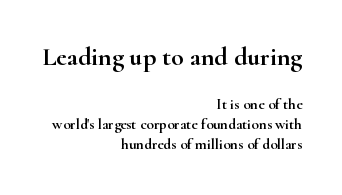
The image shows 26 px text type, upright; set right-aligned, normal line spacing (1.33x), normal letter spacing, not underlined; the first (top) block is 1.73x larger.
